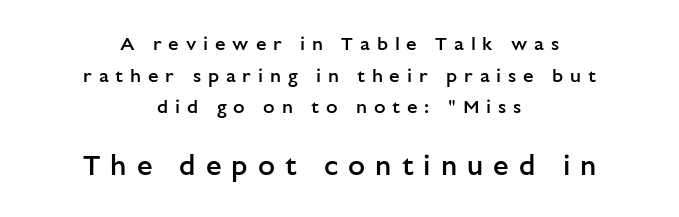
Q: Is the text bold? A: Semi-bold.
Q: Is the text italic (slanted)? A: No, it is upright.
Q: Is the typeface a serif or a sans-serif typeface? A: Sans-serif.
Q: Is the text underlined? A: No.
Q: How is the paragraph aligned? A: Centered.
Q: Is the spacing between letters normal or unusually wide? A: Unusually wide.
Q: Is the spacing between lines tight, normal or loose? A: Normal.
Q: Which block of text is set in a larger size, the first (top) or the second (bottom)? A: The second (bottom) one.
Q: Width (condensed, normal, or wide)? A: Normal.
Q: Stroke contrast? A: Low.
Q: x-height? A: Medium.
Q: Monospaced? A: No.
